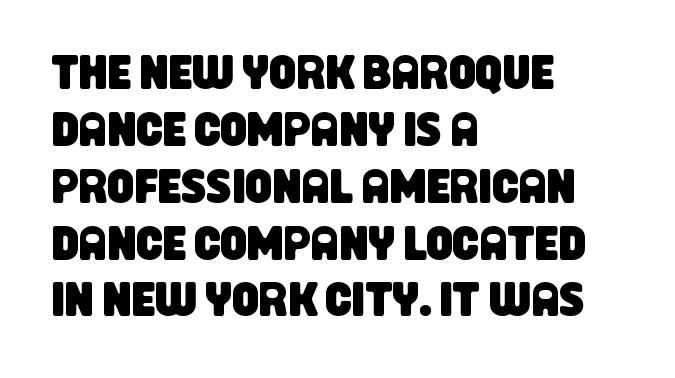
Q: Is the typeface a serif or a sans-serif typeface? A: Sans-serif.
Q: Is the text underlined? A: No.
Q: How is the paragraph aligned? A: Left-aligned.
Q: Is the spacing between letters normal or unusually wide? A: Normal.
Q: Width (condensed, normal, or wide)? A: Condensed.
Q: Stroke contrast? A: Low.
Q: x-height? A: Large.
Q: Monospaced? A: No.
